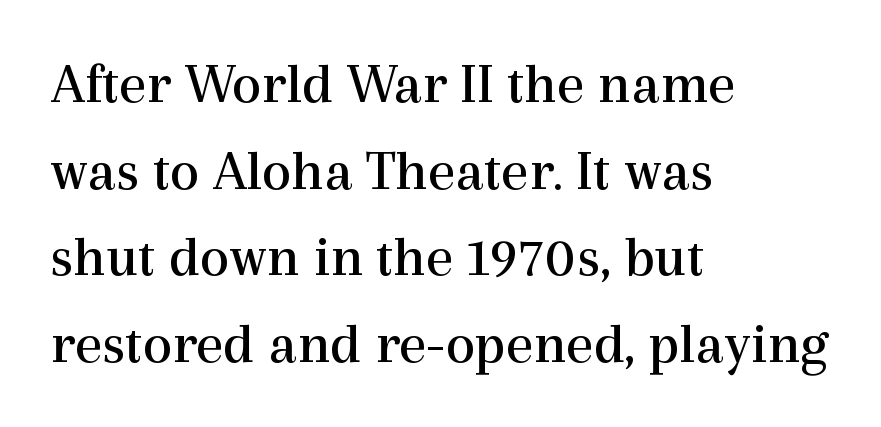
{"serif": "yes", "italic": "no", "bold": "no", "weight": "regular", "width": "normal", "x_height": "medium", "monospaced": "no", "underline": "no", "align": "left", "line_spacing": "normal", "line_spacing_ratio": 1.47, "letter_spacing": "normal", "letter_spacing_em": 0.0, "glyph_px": 59}
